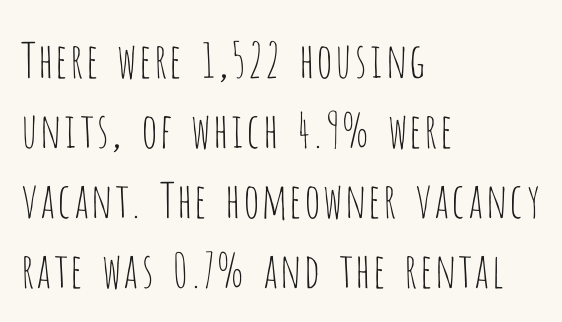
{"serif": "no", "italic": "no", "bold": "no", "weight": "thin", "width": "condensed", "stroke_contrast": "low", "x_height": "large", "monospaced": "no", "underline": "no", "align": "left", "line_spacing": "normal", "line_spacing_ratio": 1.46, "letter_spacing": "normal", "letter_spacing_em": 0.0, "glyph_px": 48}
